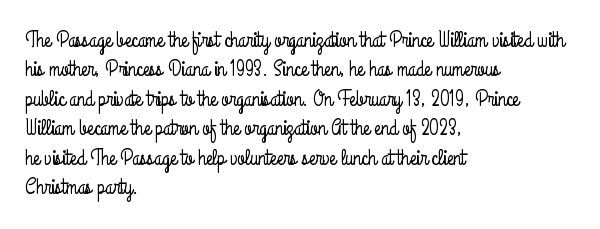
Reading down the block, your eye returns to a fixed left position each line. The space directly below the letters is spotless. Notice how descenders clear the ascenders below comfortably — that's standard leading. Each word holds together tightly as a unit, with standard inter-letter gaps.
